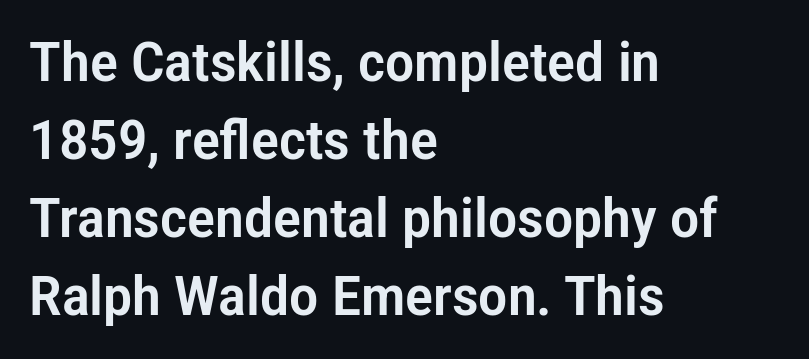
The strip under each line holds only bare page. Serifs: no, the terminals of the letterforms are clean. The rendering anchors every line to the left-hand side. Proportional: the letters do not fall into vertical columns.
